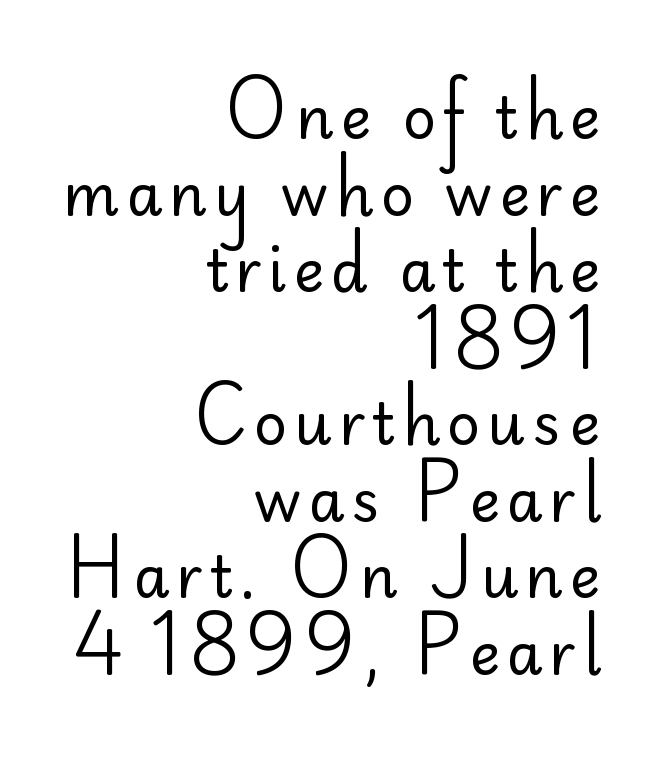
{"serif": "no", "italic": "no", "bold": "no", "weight": "regular", "width": "normal", "stroke_contrast": "low", "x_height": "small", "monospaced": "no", "underline": "no", "align": "right", "line_spacing": "normal", "line_spacing_ratio": 1.32, "glyph_px": 58}
